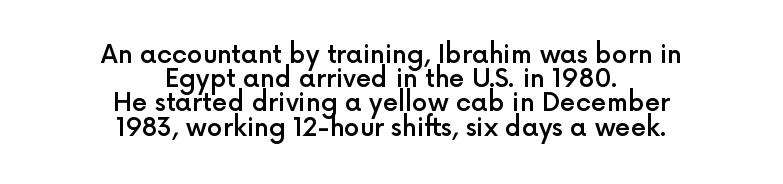
The image shows 25 px text type, upright; set centered, tight line spacing (0.97x), normal letter spacing, not underlined.
